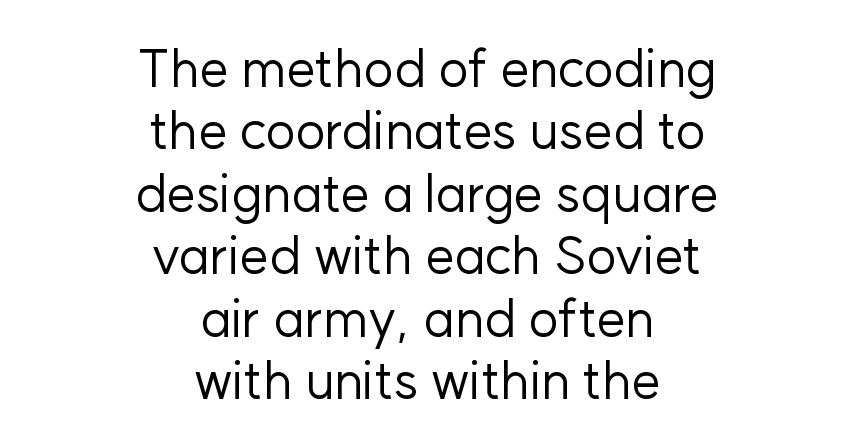
{"serif": "no", "italic": "no", "bold": "no", "weight": "regular", "width": "normal", "stroke_contrast": "low", "x_height": "medium", "monospaced": "no", "underline": "no", "align": "center", "line_spacing_ratio": 1.2, "letter_spacing": "normal", "letter_spacing_em": 0.0, "glyph_px": 52}
